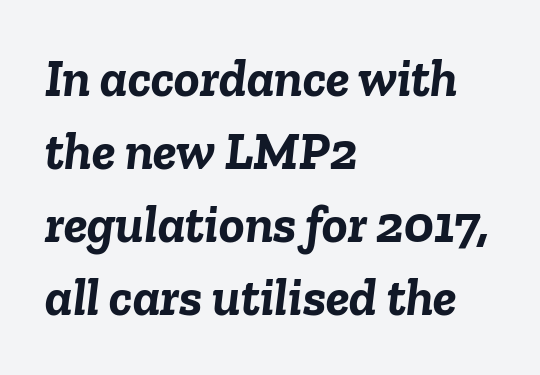
Q: Is the text bold? A: Yes.
Q: Is the text italic (slanted)? A: Yes, it leans right by about 6 degrees.
Q: Is the text underlined? A: No.
Q: How is the paragraph aligned? A: Left-aligned.
Q: Is the spacing between letters normal or unusually wide? A: Normal.
Q: Is the spacing between lines tight, normal or loose? A: Normal.
Q: Width (condensed, normal, or wide)? A: Normal.
Q: Stroke contrast? A: Low.
Q: x-height? A: Medium.
Q: Monospaced? A: No.
